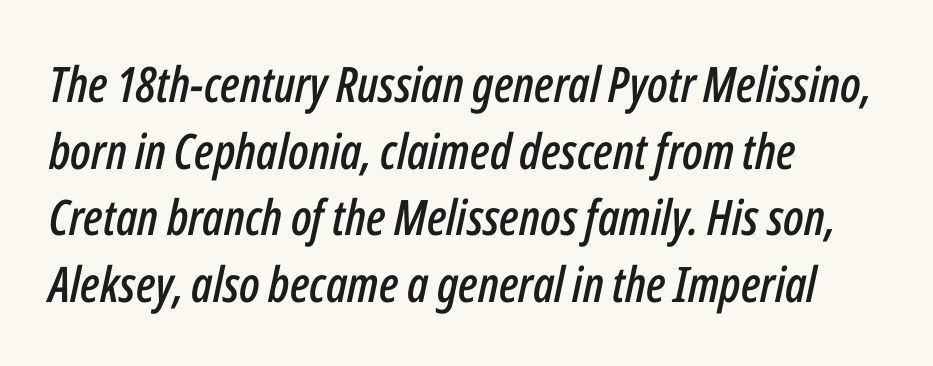
The horizontal fit of the characters is conventional and even. The rows are spaced the way most documents space them. Think of a printed novel: that variable character pitch is what you see here. The zone under the glyphs is completely vacant. Is the block centered? No — it sits flush against the left margin.
